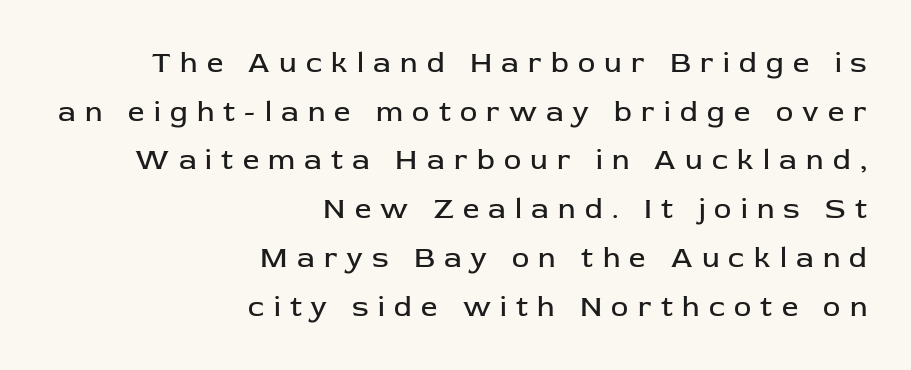
Q: Is the text bold? A: No.
Q: Is the text italic (slanted)? A: No, it is upright.
Q: Is the typeface a serif or a sans-serif typeface? A: Sans-serif.
Q: Is the text underlined? A: No.
Q: How is the paragraph aligned? A: Right-aligned.
Q: Is the spacing between letters normal or unusually wide? A: Unusually wide.
Q: Is the spacing between lines tight, normal or loose? A: Normal.
Q: Width (condensed, normal, or wide)? A: Normal.
Q: Stroke contrast? A: Low.
Q: x-height? A: Medium.
Q: Monospaced? A: No.
